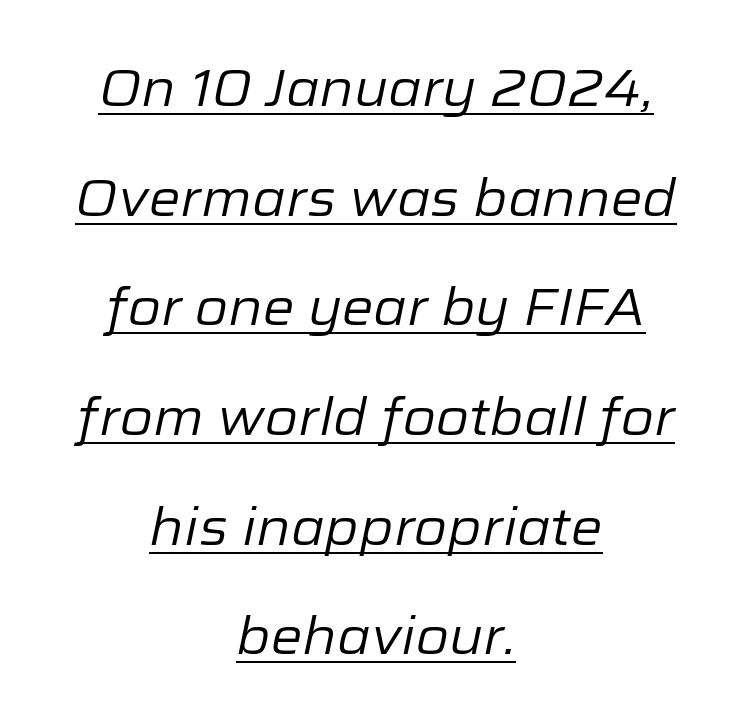
Ink coverage per letter is moderate at most. If you drew a line through each stem, it would be angled. Each letter keeps its own natural width here, so spacing adapts to shape. What's the leading like? Stretched, with rows far apart. The face used here is rendered with its standard letterfit. This sample carries an underscore along the baseline area.
